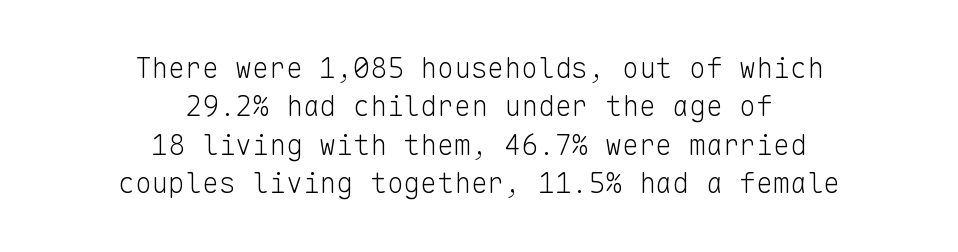
The image shows 28 px light sans-serif type, upright, monospaced; set centered, normal line spacing (1.37x), normal letter spacing, not underlined; low stroke contrast and a medium x-height.
